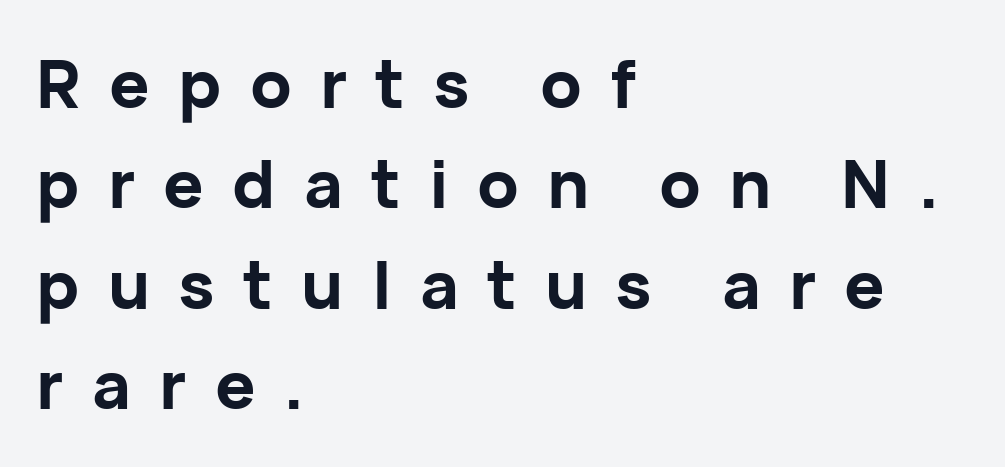
{"serif": "no", "italic": "no", "bold": "yes", "weight": "bold", "width": "normal", "stroke_contrast": "low", "x_height": "medium", "monospaced": "no", "underline": "no", "align": "left", "line_spacing": "normal", "line_spacing_ratio": 1.5, "letter_spacing": "wide", "letter_spacing_em": 0.42, "glyph_px": 67}
